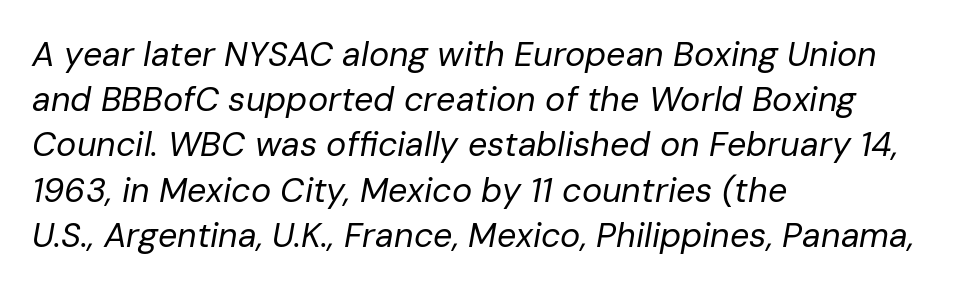
Q: Is the text bold? A: No.
Q: Is the text italic (slanted)? A: Yes, it leans right by about 10 degrees.
Q: Is the text underlined? A: No.
Q: How is the paragraph aligned? A: Left-aligned.
Q: Is the spacing between letters normal or unusually wide? A: Normal.
Q: Is the spacing between lines tight, normal or loose? A: Normal.
Q: Width (condensed, normal, or wide)? A: Normal.
Q: Stroke contrast? A: Low.
Q: x-height? A: Medium.
Q: Monospaced? A: No.
